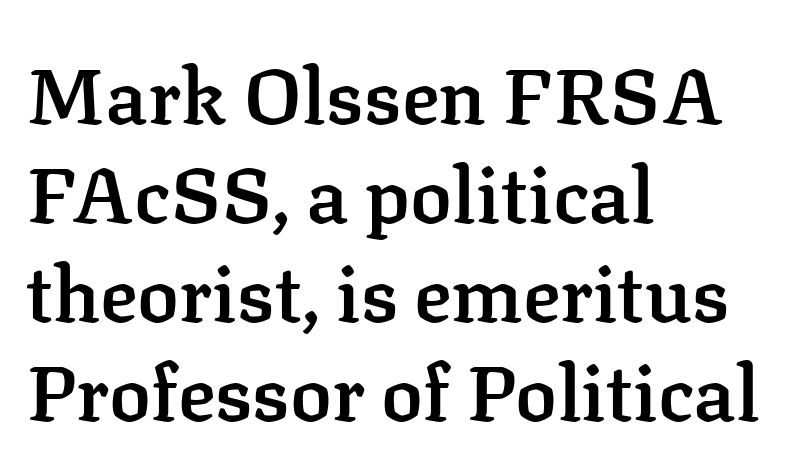
Is there much room between lines? A standard amount, neither cramped nor airy. Serif or sans? Serif — the stroke terminals have little feet. Is there any slant? The stems are plumb. The rendering uses a semibold face; strokes are thickened but not to full bold.
